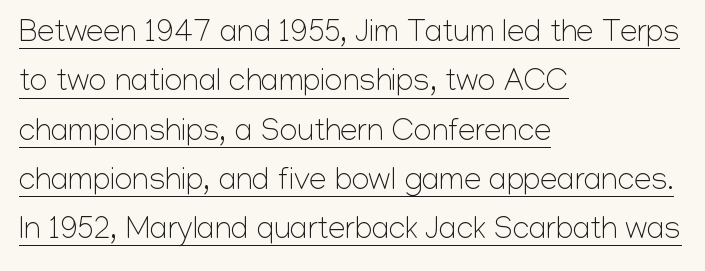
{"serif": "no", "italic": "no", "bold": "no", "weight": "light", "width": "normal", "stroke_contrast": "low", "x_height": "medium", "monospaced": "no", "underline": "yes", "align": "left", "line_spacing": "normal", "line_spacing_ratio": 1.59, "letter_spacing": "normal", "letter_spacing_em": 0.0, "glyph_px": 31}
